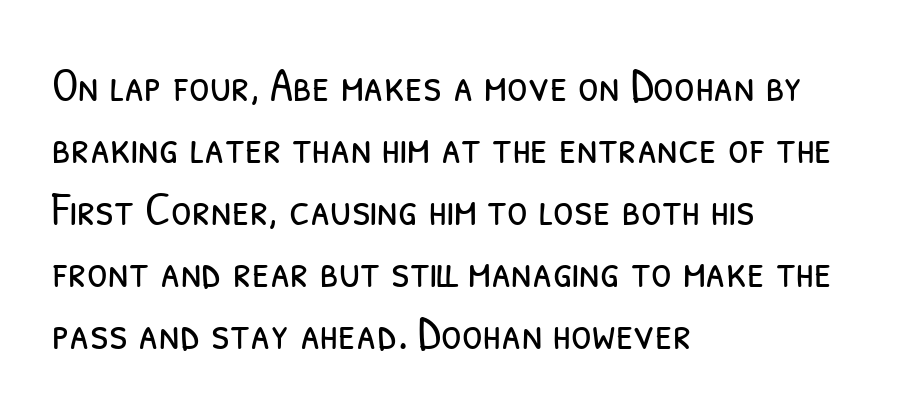
The image shows 47 px light, condensed sans-serif type; set left-aligned, normal line spacing (1.32x), normal letter spacing, not underlined; low stroke contrast and a medium x-height.
